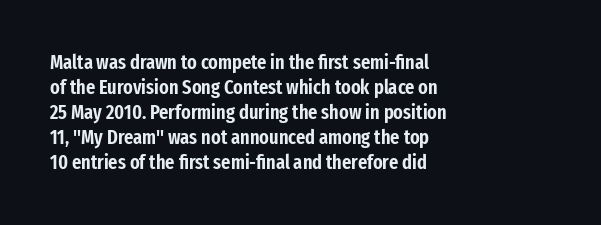
Q: Is the text italic (slanted)? A: No, it is upright.
Q: Is the text underlined? A: No.
Q: How is the paragraph aligned? A: Left-aligned.
Q: Is the spacing between letters normal or unusually wide? A: Normal.
Q: Is the spacing between lines tight, normal or loose? A: Normal.
